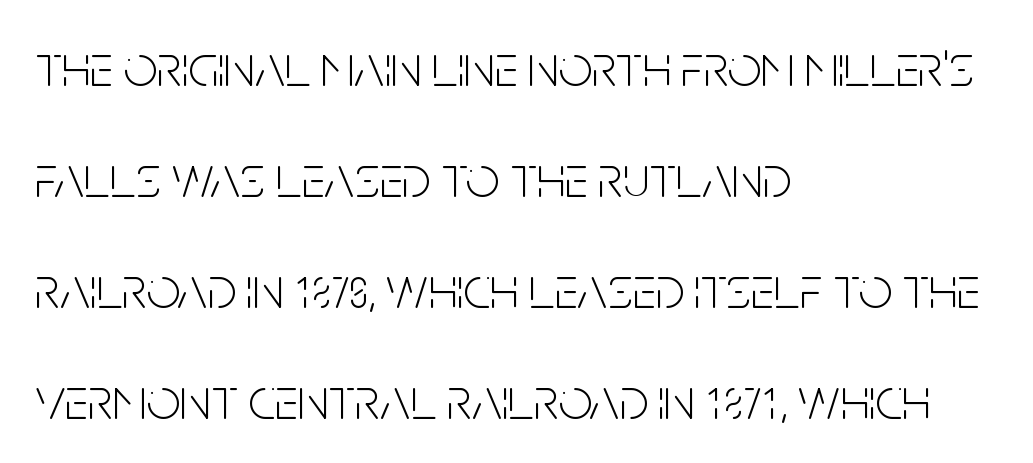
Q: Is the text bold? A: No.
Q: Is the text italic (slanted)? A: No, it is upright.
Q: Is the typeface a serif or a sans-serif typeface? A: Sans-serif.
Q: Is the text underlined? A: No.
Q: How is the paragraph aligned? A: Left-aligned.
Q: Is the spacing between letters normal or unusually wide? A: Normal.
Q: Width (condensed, normal, or wide)? A: Condensed.
Q: Stroke contrast? A: Low.
Q: x-height? A: Large.
Q: Monospaced? A: No.
